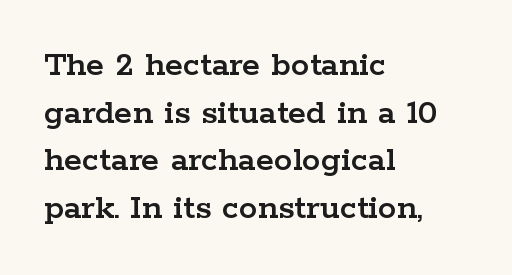
Q: Is the text italic (slanted)? A: No, it is upright.
Q: Is the typeface a serif or a sans-serif typeface? A: Serif.
Q: Is the text underlined? A: No.
Q: How is the paragraph aligned? A: Left-aligned.
Q: Is the spacing between letters normal or unusually wide? A: Normal.
Q: Is the spacing between lines tight, normal or loose? A: Normal.
Q: Width (condensed, normal, or wide)? A: Wide.
Q: Stroke contrast? A: Low.
Q: x-height? A: Medium.
Q: Monospaced? A: No.
